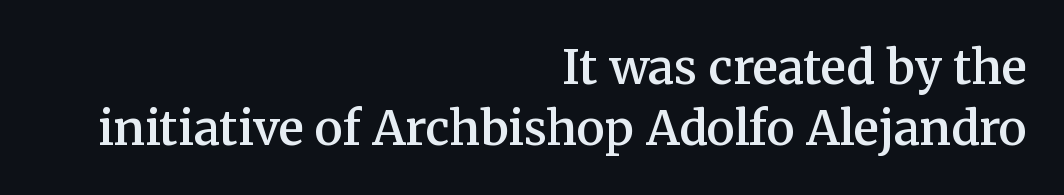
The image shows 47 px semibold serif type, upright; set right-aligned, normal line spacing (1.29x), normal letter spacing, not underlined; medium stroke contrast and a medium x-height.
